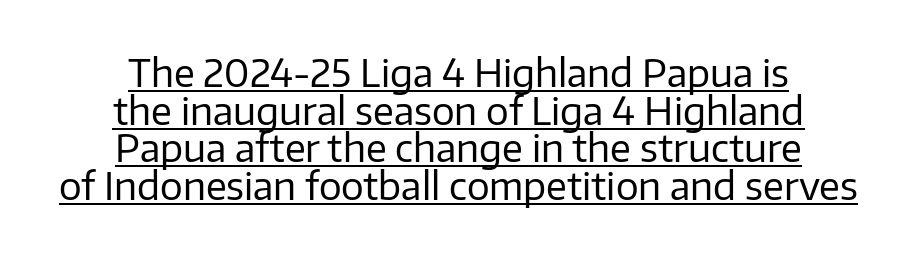
{"serif": "no", "italic": "no", "bold": "no", "weight": "regular", "width": "normal", "stroke_contrast": "low", "x_height": "medium", "monospaced": "no", "underline": "yes", "align": "center", "line_spacing": "tight", "line_spacing_ratio": 0.99, "letter_spacing": "normal", "letter_spacing_em": 0.0, "glyph_px": 38}
